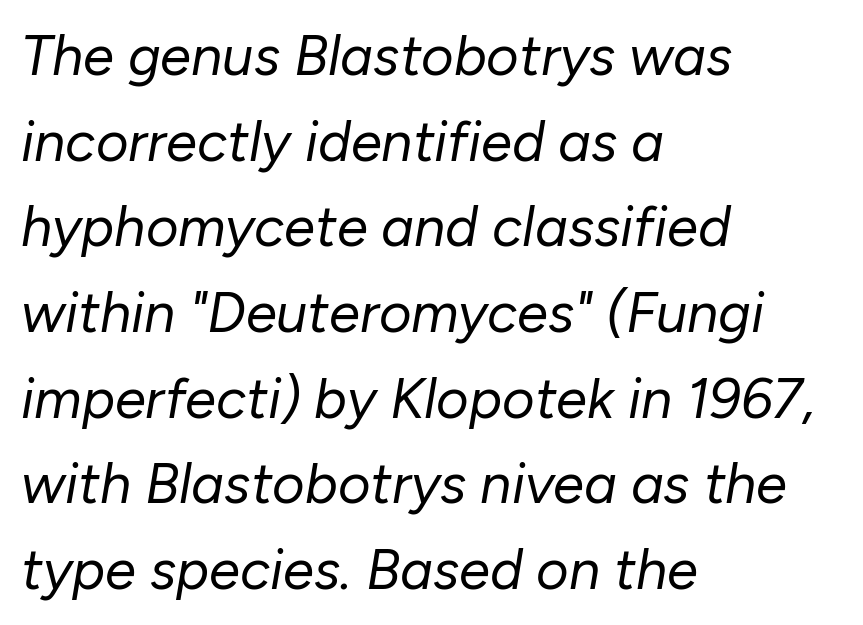
Q: Is the text bold? A: No.
Q: Is the text italic (slanted)? A: Yes, it leans right by about 10 degrees.
Q: Is the text underlined? A: No.
Q: How is the paragraph aligned? A: Left-aligned.
Q: Is the spacing between letters normal or unusually wide? A: Normal.
Q: Is the spacing between lines tight, normal or loose? A: Normal.
Q: Width (condensed, normal, or wide)? A: Normal.
Q: Stroke contrast? A: Low.
Q: x-height? A: Medium.
Q: Monospaced? A: No.
